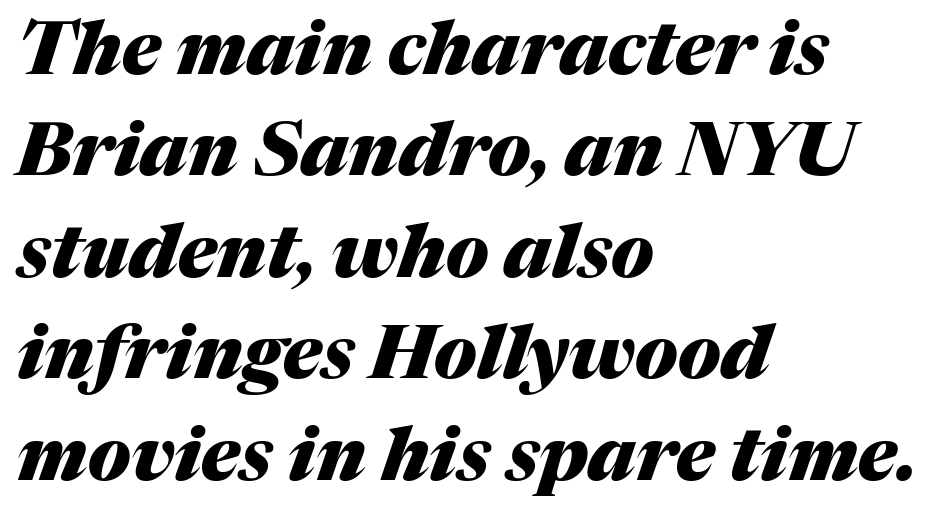
The rendering uses natural spacing where letterforms have individual widths. Horizontal bands of white between lines are of average thickness. Clear beneath every line of the passage. Emphasis by weight is at full strength: bold. These lines are set flush left with a ragged right edge.
